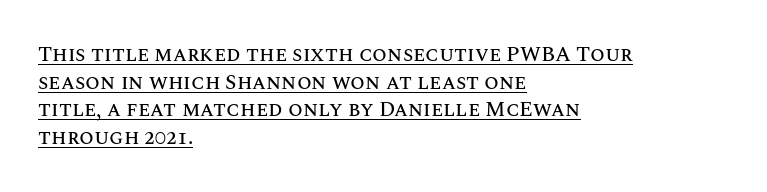
Q: Is the text italic (slanted)? A: No, it is upright.
Q: Is the text underlined? A: Yes.
Q: How is the paragraph aligned? A: Left-aligned.
Q: Is the spacing between letters normal or unusually wide? A: Normal.
Q: Is the spacing between lines tight, normal or loose? A: Normal.
